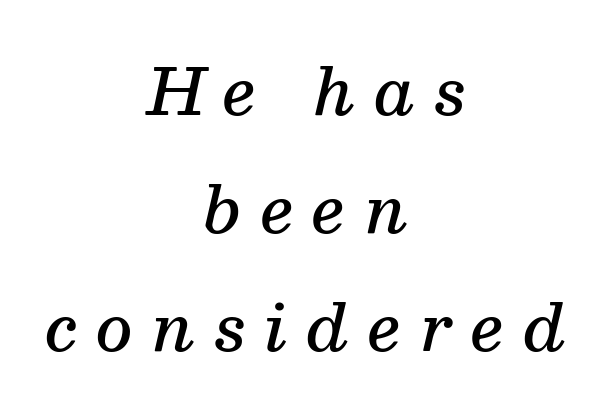
Q: Is the text bold? A: Semi-bold.
Q: Is the text italic (slanted)? A: Yes, it leans right by about 13 degrees.
Q: Is the typeface a serif or a sans-serif typeface? A: Serif.
Q: Is the text underlined? A: No.
Q: How is the paragraph aligned? A: Centered.
Q: Is the spacing between letters normal or unusually wide? A: Unusually wide.
Q: Width (condensed, normal, or wide)? A: Normal.
Q: Stroke contrast? A: Medium.
Q: x-height? A: Medium.
Q: Monospaced? A: No.
